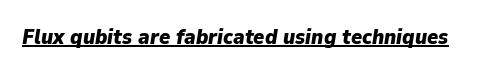
The glyphs have the mass of a bold cut. A typesetter would call this zero additional tracking. When letters slant like this, we call the style italic. What decoration does the sample have? An underline.
